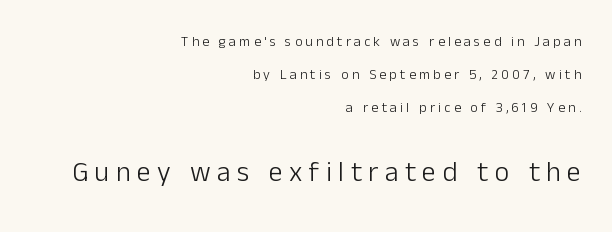
The image shows 28 px light sans-serif type, upright; set right-aligned, loose line spacing (2.35x), unusually wide letter spacing (+0.23 em), not underlined; the second (bottom) block is 2.0x larger; low stroke contrast and a medium x-height.
